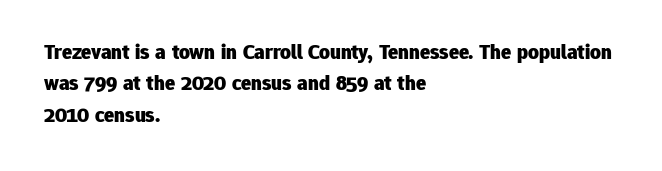
The image shows 21 px bold type, upright; set left-aligned, normal line spacing (1.5x), normal letter spacing, not underlined.
